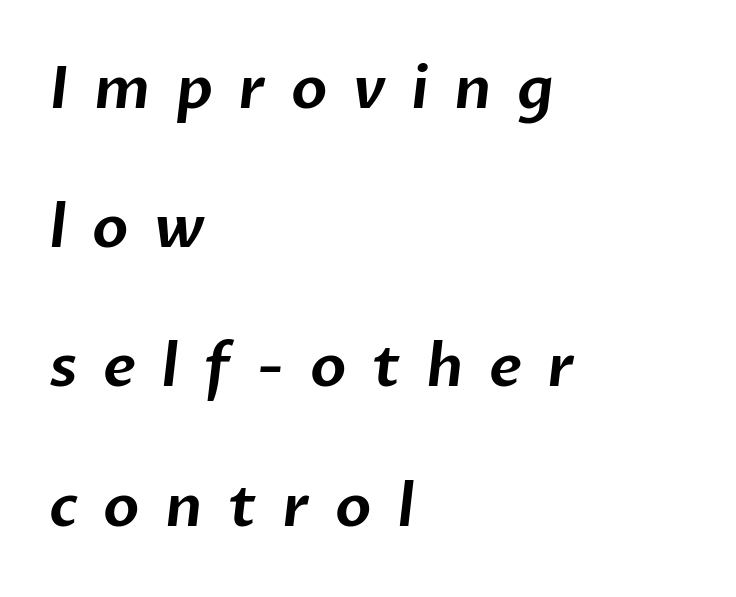
Q: Is the typeface a serif or a sans-serif typeface? A: Sans-serif.
Q: Is the text underlined? A: No.
Q: How is the paragraph aligned? A: Left-aligned.
Q: Is the spacing between letters normal or unusually wide? A: Unusually wide.
Q: Is the spacing between lines tight, normal or loose? A: Loose.
Q: Width (condensed, normal, or wide)? A: Normal.
Q: Stroke contrast? A: Low.
Q: x-height? A: Medium.
Q: Monospaced? A: No.
